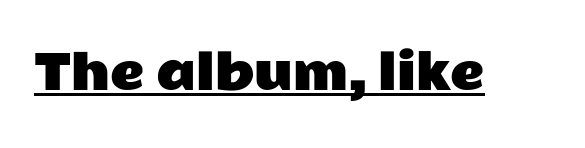
The words here are underlined. It's the straight-up-and-down kind of type. Check where the strokes stop: nothing finishes them off — pure sans. The rendering uses natural spacing where letterforms have individual widths. Default kerning and tracking; the words read as compact shapes.
